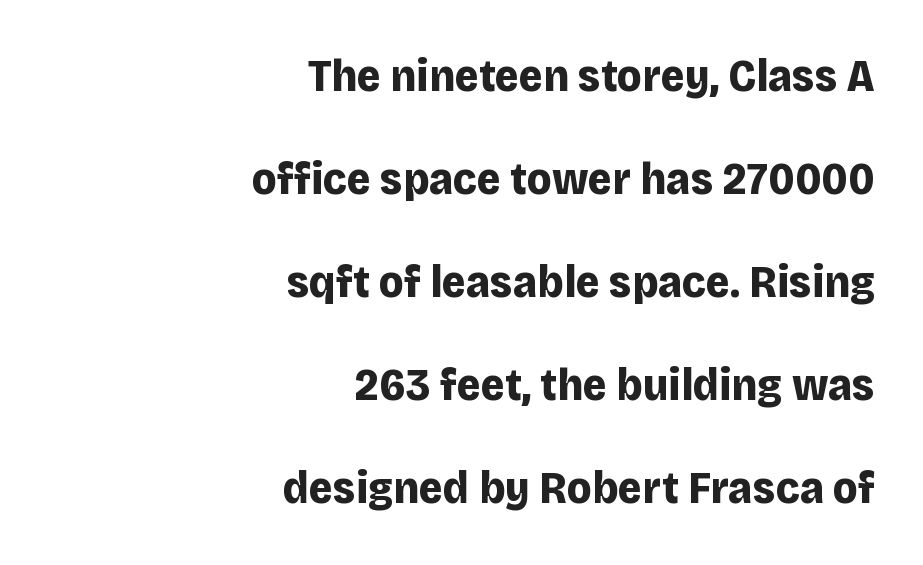
The image shows 46 px bold sans-serif type, upright; set right-aligned, loose line spacing (2.24x), normal letter spacing, not underlined; low stroke contrast and a large x-height.
